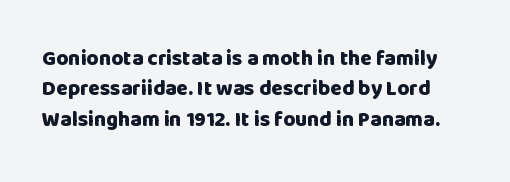
The image shows 21 px bold type, upright; set normal line spacing (1.45x), normal letter spacing, not underlined.
